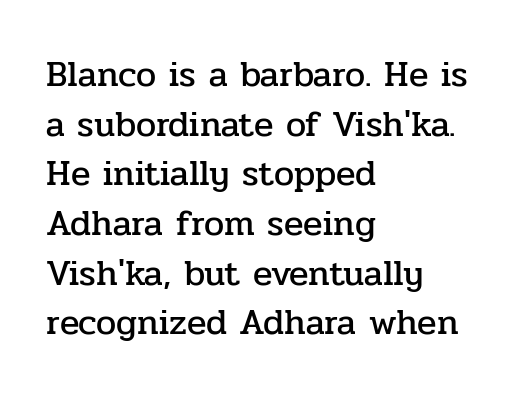
The space beneath each line is pristine and unruled. The rendering anchors every line to the left-hand side. Note the varied advance widths — an 'i' is clearly narrower than an 'm'. The passage shown has conventional tracking throughout. Stroke terminals: seriffed.
